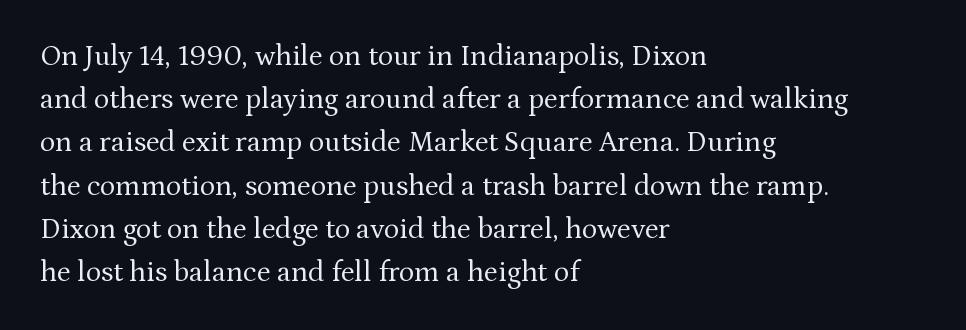
How are the letters spaced? Ordinarily, with no added tracking. The foot of each line stays bare and open. Yep, those are serifs on the letters. Think of a printed novel: that variable character pitch is what you see here.
